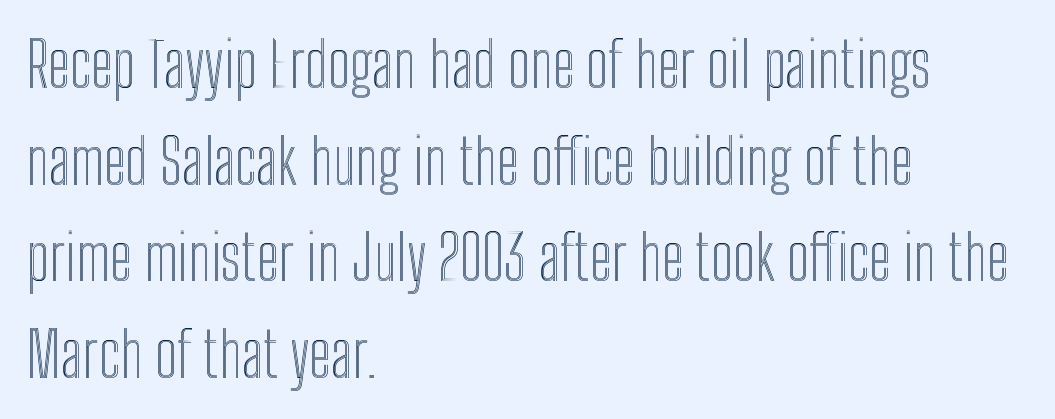
The image shows 62 px condensed type, upright; set left-aligned, normal line spacing (1.56x), normal letter spacing, not underlined; a medium x-height.
